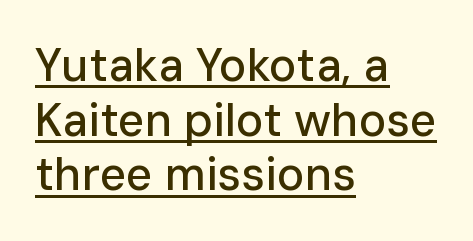
The image shows 46 px sans-serif type, upright; set left-aligned, line spacing 1.19x, normal letter spacing, underlined; low stroke contrast and a medium x-height.
